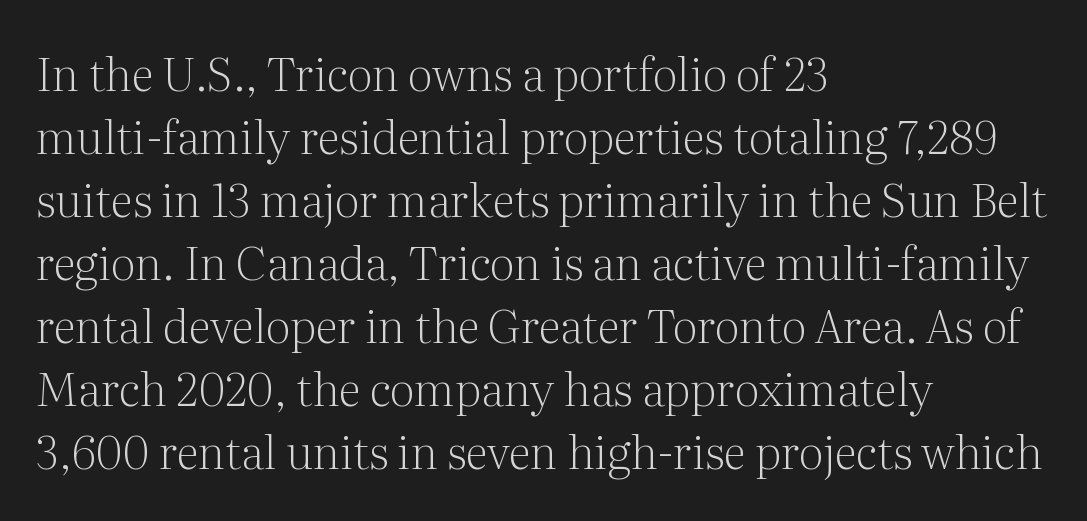
{"serif": "yes", "italic": "no", "bold": "no", "weight": "light", "width": "normal", "stroke_contrast": "medium", "x_height": "medium", "monospaced": "no", "underline": "no", "align": "left", "line_spacing": "normal", "line_spacing_ratio": 1.37, "letter_spacing": "normal", "letter_spacing_em": 0.0, "glyph_px": 46}
